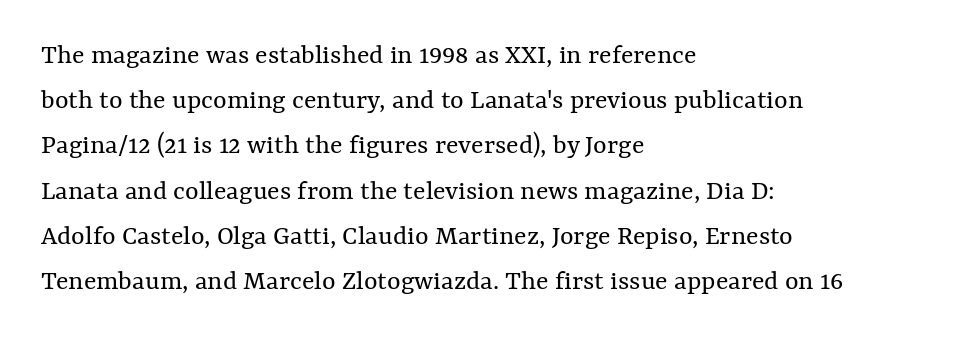
The image shows 29 px regular-weight type, upright; set left-aligned, normal line spacing (1.56x), normal letter spacing, not underlined; medium stroke contrast and a medium x-height.
